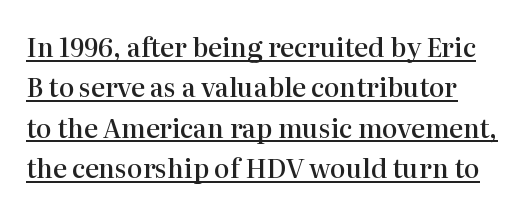
Characters follow at the spacing the type designer built in. The lettering is marked with a stroke running underneath it. These words are printed semibold, heavier than regular yet not bold. One glance says typical: line gaps are just what's usual. It's the straight-up-and-down kind of type.
